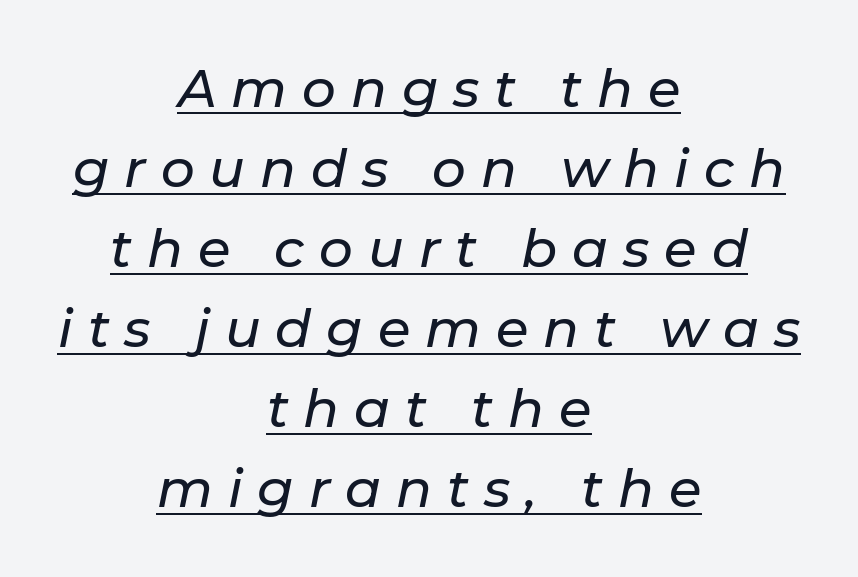
The image shows 53 px text type, italic (leaning right); set centered, normal line spacing (1.51x), unusually wide letter spacing (+0.28 em), underlined; low stroke contrast and a medium x-height.
